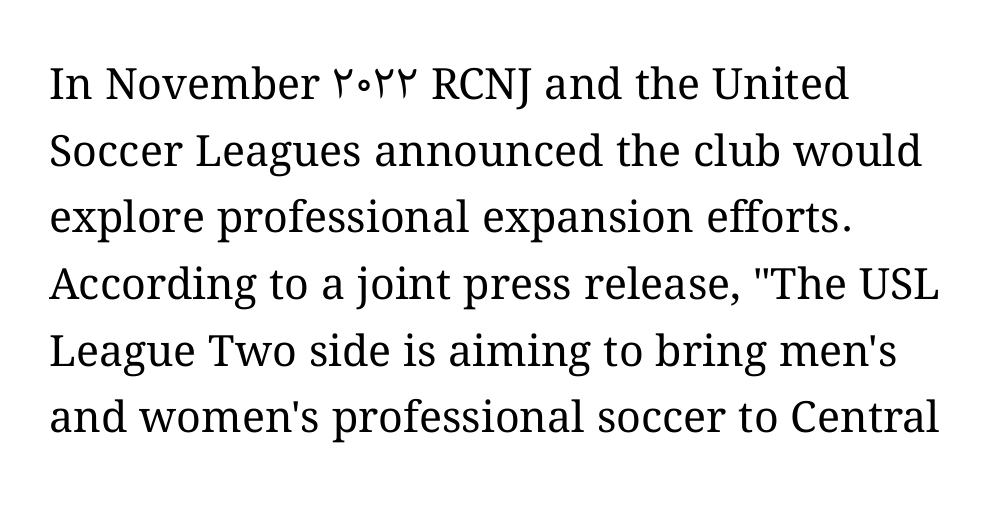
No chunkiness to these letters — they're not bold. Vertically, the passage feels balanced, rows spaced as you'd expect. The rendering uses natural spacing where letterforms have individual widths. Descenders hang freely into open space.
